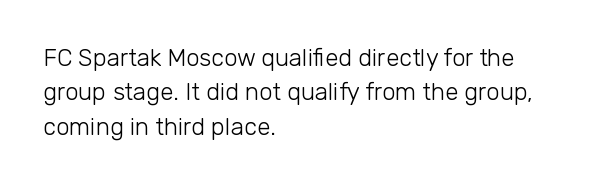
{"italic": "no", "bold": "no", "underline": "no", "align": "left", "line_spacing": "normal", "line_spacing_ratio": 1.43, "letter_spacing": "normal", "letter_spacing_em": 0.0, "glyph_px": 24}
